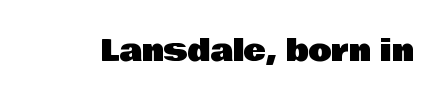
The image shows 30 px sans-serif type, upright; set normal letter spacing, not underlined; low stroke contrast and a large x-height.
